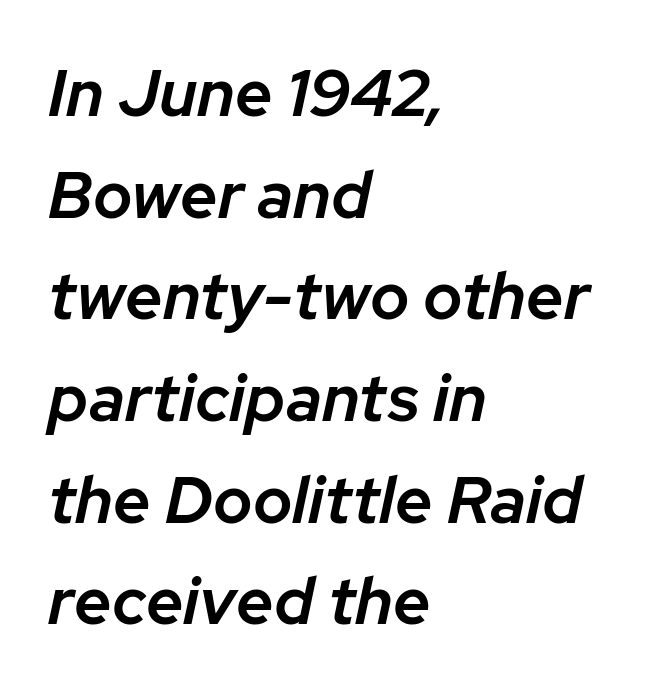
The image shows 66 px semibold type, italic (leaning right); set left-aligned, normal line spacing (1.54x), normal letter spacing, not underlined; low stroke contrast and a medium x-height.
